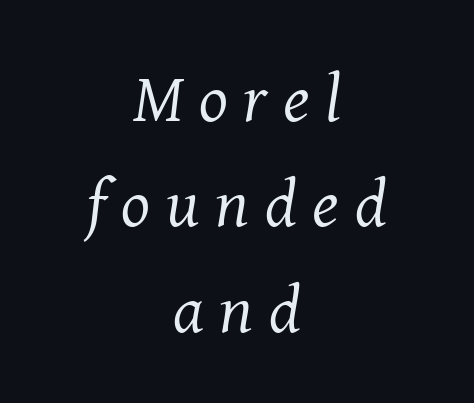
The image shows 68 px regular-weight serif type, italic (leaning right); set centered, normal line spacing (1.55x), unusually wide letter spacing (+0.23 em), not underlined; medium stroke contrast and a medium x-height.
